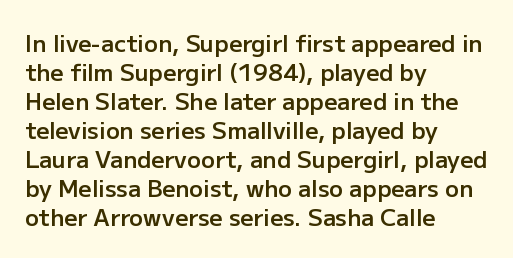
These lines keep a tight, regular rhythm from letter to letter. Horizontally, the lines are justified to the leading edge only. Normally led — the rows are evenly, conventionally spaced. The axis of the letterforms is exactly vertical. Bold? Not quite — semibold, heavier than regular but stopping short.
